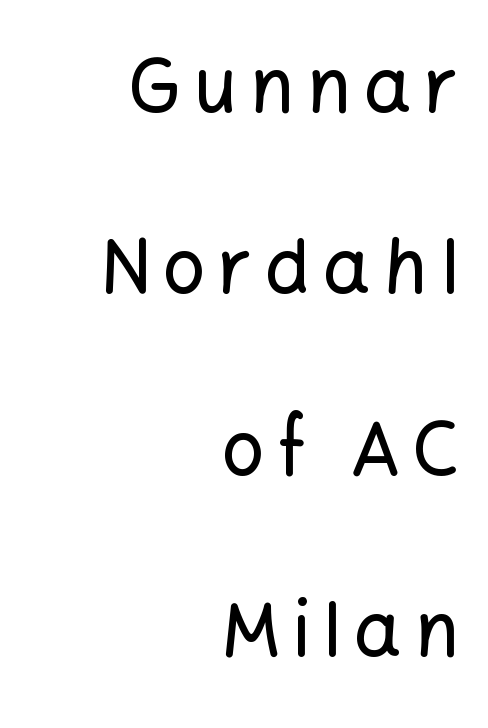
Underlining? Definitely not there. Varying glyph widths throughout — classic text-font behaviour. Typeset ragged left — the right edge is the straight one. Nope, not italic — everything's standing straight. Grotesque or geometric, the face here clearly has no serifs. Each new line begins a long way beneath the previous one.
